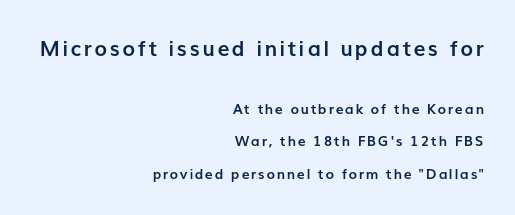
A great deal of white space separates one row of letters from the next. The setting favours the right margin, as signatures and pull-quotes sometimes do. Underlining? Definitely not there. This sample uses an upright cut, with every glyph sitting square on the baseline.
